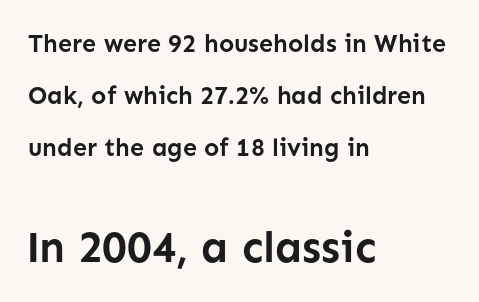
{"serif": "no", "italic": "no", "bold": "yes", "weight": "semibold", "width": "normal", "stroke_contrast": "low", "x_height": "medium", "monospaced": "no", "underline": "no", "align": "left", "line_spacing": "loose", "line_spacing_ratio": 2.09, "letter_spacing": "normal", "letter_spacing_em": 0.0, "larger_block": "second", "size_ratio": 1.76, "glyph_px": 44}
